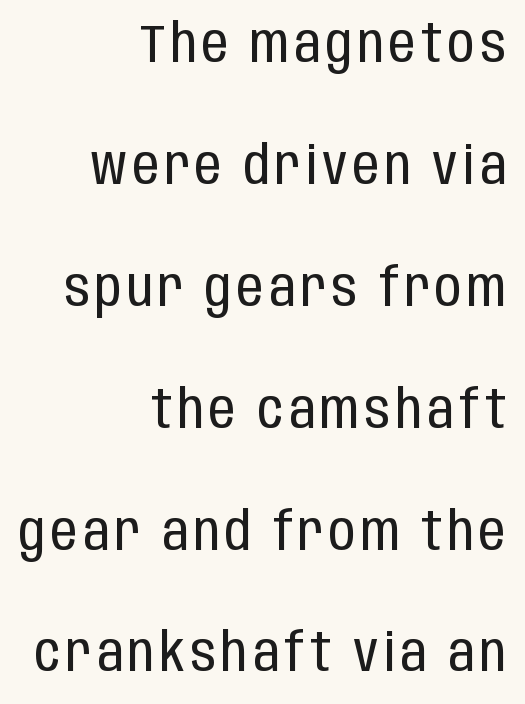
A typesetter would call this leading open, well beyond the default. Reading down the block, your eye finds every line finishing at a fixed right position. Descender tails drop into unmarked territory. Tall strokes in this sample are plumb rather than angled. Serifs: no, the terminals of the letterforms are clean.
